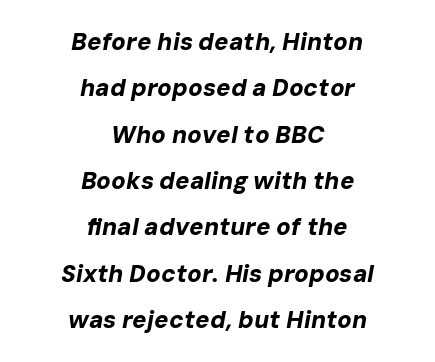
Q: Is the text bold? A: Yes.
Q: Is the text italic (slanted)? A: Yes, it leans right by about 10 degrees.
Q: Is the text underlined? A: No.
Q: How is the paragraph aligned? A: Centered.
Q: Is the spacing between letters normal or unusually wide? A: Normal.
Q: Is the spacing between lines tight, normal or loose? A: Loose.
